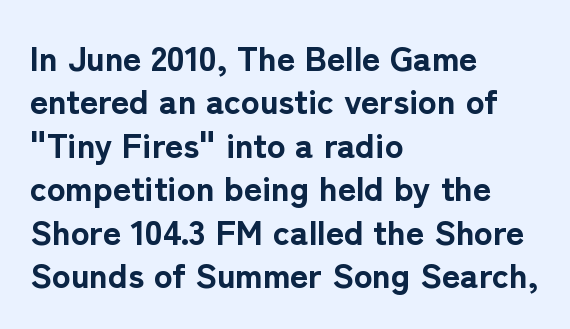
The image shows 35 px bold sans-serif type, upright; set left-aligned, line spacing 1.24x, normal letter spacing, not underlined; low stroke contrast and a medium x-height.
